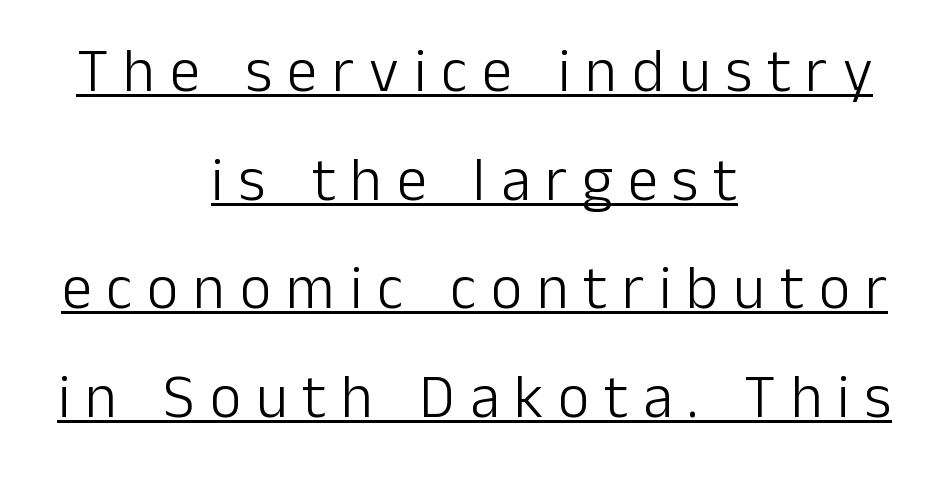
{"serif": "no", "italic": "no", "bold": "no", "weight": "light", "width": "normal", "stroke_contrast": "low", "x_height": "medium", "monospaced": "no", "underline": "yes", "align": "center", "line_spacing_ratio": 1.78, "letter_spacing": "wide", "letter_spacing_em": 0.24, "glyph_px": 61}
